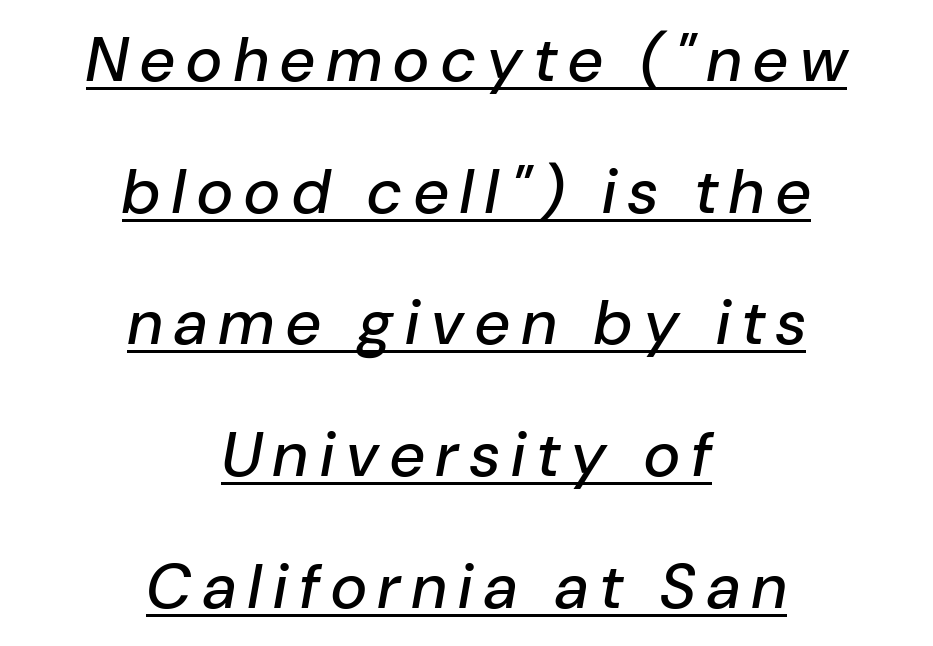
Centered paragraph, ragged on both sides. Is there an underline? Yes — a line sits under the letters. The passage shown stacks its lines with a broad gap. This sample uses an oblique cut, with every glyph tilted off the vertical. Think of a printed novel: that variable character pitch is what you see here.
